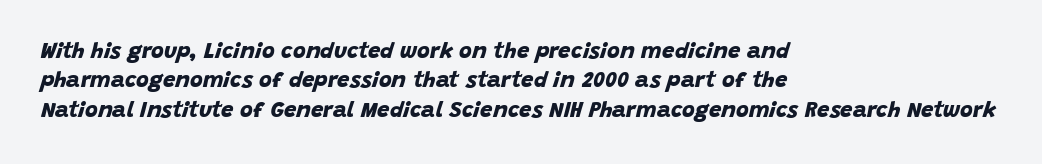
{"bold": "yes", "underline": "no", "align": "left", "line_spacing": "normal", "line_spacing_ratio": 1.33, "letter_spacing": "normal", "letter_spacing_em": 0.0, "glyph_px": 22}
